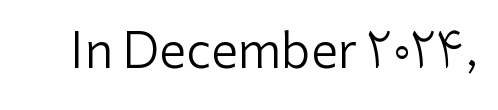
Q: Is the text bold? A: No.
Q: Is the text italic (slanted)? A: No, it is upright.
Q: Is the typeface a serif or a sans-serif typeface? A: Sans-serif.
Q: Is the text underlined? A: No.
Q: Is the spacing between letters normal or unusually wide? A: Normal.
Q: Width (condensed, normal, or wide)? A: Normal.
Q: Stroke contrast? A: Low.
Q: x-height? A: Medium.
Q: Monospaced? A: No.
